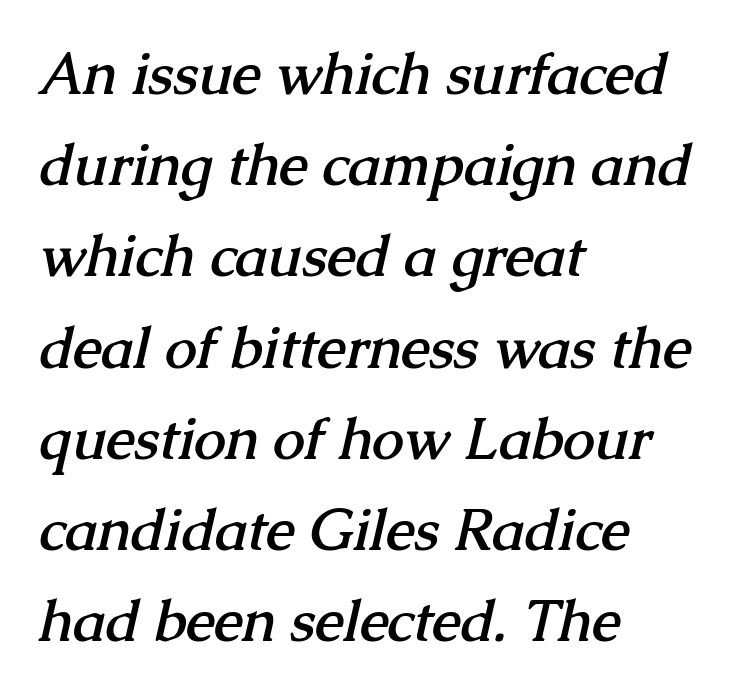
The image shows 57 px semibold serif type; set left-aligned, normal line spacing (1.6x), normal letter spacing, not underlined; medium stroke contrast and a medium x-height.
